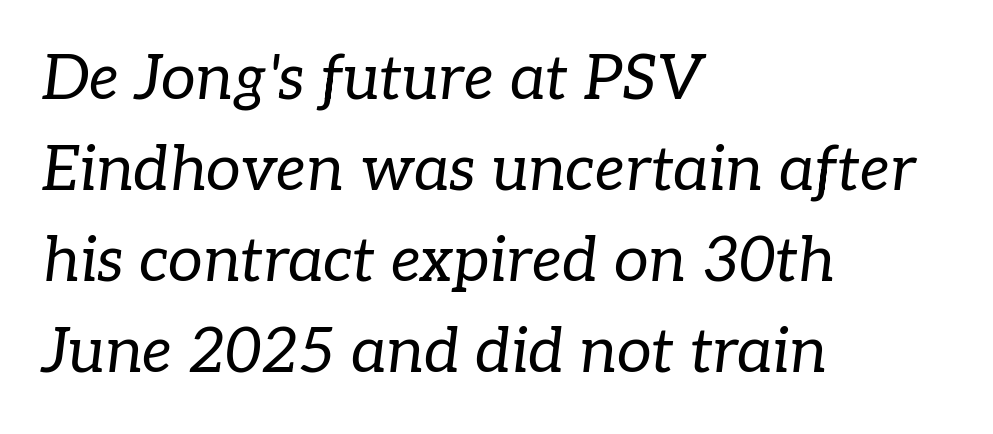
The image shows 62 px regular-weight serif type, italic (leaning right); set left-aligned, normal line spacing (1.47x), normal letter spacing, not underlined; low stroke contrast and a medium x-height.
